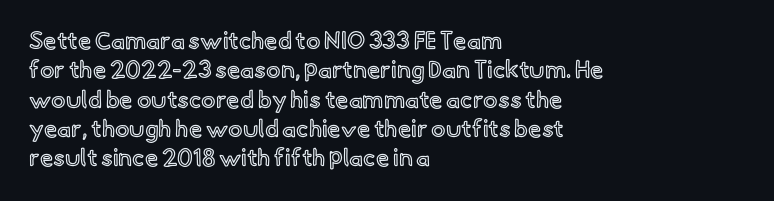
{"italic": "no", "underline": "no", "align": "left", "line_spacing_ratio": 1.22, "letter_spacing": "normal", "letter_spacing_em": 0.0, "glyph_px": 24}
